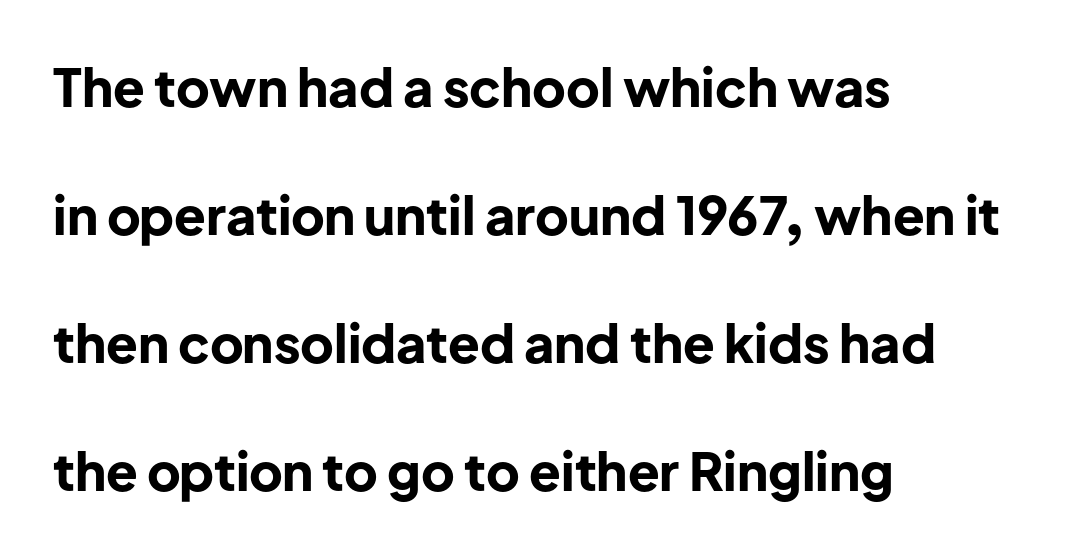
Interline gaps are noticeably wide in this sample. As a designer I'd log this as weight 700, bold. The type family on display is of the sans-serif kind. Proportional: the letters do not fall into vertical columns. All the whitespace from short lines collects on the right.
